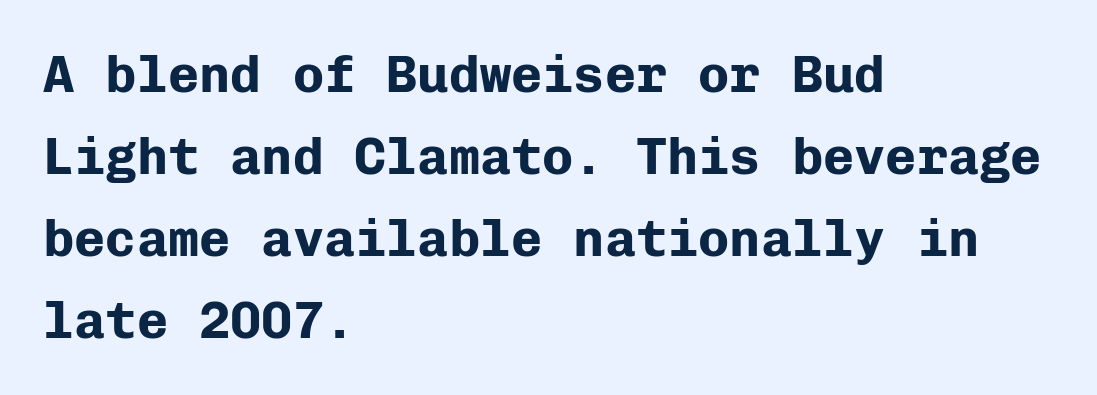
Q: Is the text bold? A: Yes.
Q: Is the text italic (slanted)? A: No, it is upright.
Q: Is the typeface a serif or a sans-serif typeface? A: Sans-serif.
Q: Is the text underlined? A: No.
Q: How is the paragraph aligned? A: Left-aligned.
Q: Is the spacing between letters normal or unusually wide? A: Normal.
Q: Is the spacing between lines tight, normal or loose? A: Normal.
Q: Width (condensed, normal, or wide)? A: Normal.
Q: Stroke contrast? A: Low.
Q: x-height? A: Medium.
Q: Monospaced? A: Yes.
